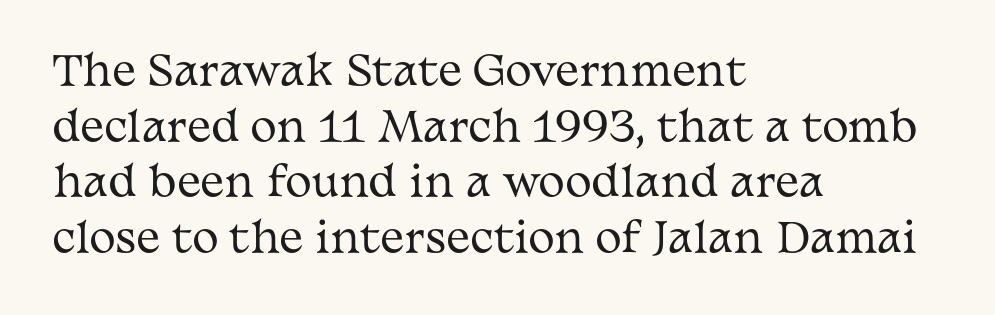
The image shows 40 px regular-weight, wide serif type, upright; set left-aligned, normal line spacing (1.39x), normal letter spacing, not underlined; medium stroke contrast and a medium x-height.
